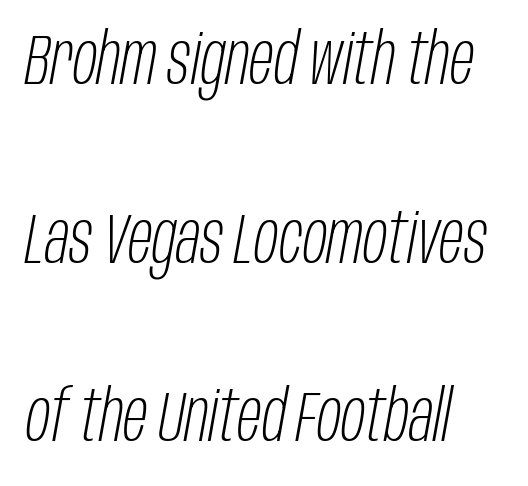
Q: Is the text bold? A: No.
Q: Is the text italic (slanted)? A: Yes, it leans right by about 10 degrees.
Q: Is the text underlined? A: No.
Q: How is the paragraph aligned? A: Left-aligned.
Q: Is the spacing between letters normal or unusually wide? A: Normal.
Q: Is the spacing between lines tight, normal or loose? A: Loose.
Q: Width (condensed, normal, or wide)? A: Condensed.
Q: Stroke contrast? A: Low.
Q: x-height? A: Large.
Q: Monospaced? A: No.
